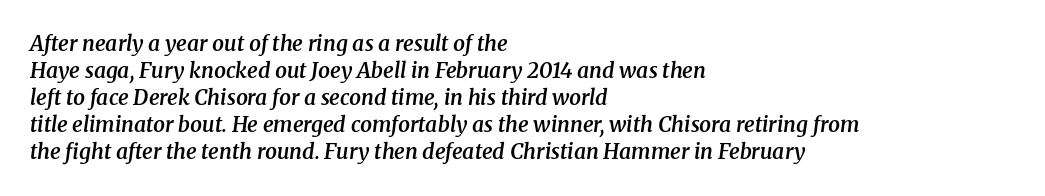
Q: Is the text bold? A: Semi-bold.
Q: Is the text italic (slanted)? A: Yes, it leans right by about 8 degrees.
Q: Is the text underlined? A: No.
Q: How is the paragraph aligned? A: Left-aligned.
Q: Is the spacing between letters normal or unusually wide? A: Normal.
Q: Is the spacing between lines tight, normal or loose? A: Normal.
